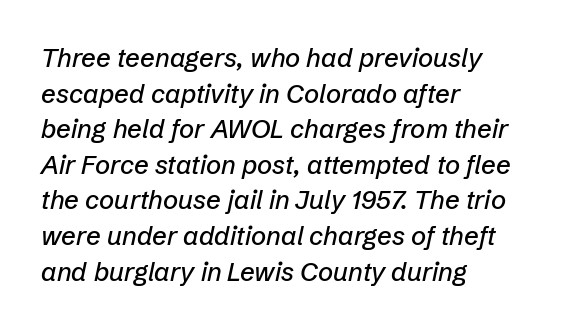
{"italic": "yes", "lean": "right", "slant_degrees": 12, "underline": "no", "align": "left", "line_spacing": "normal", "line_spacing_ratio": 1.37, "letter_spacing": "normal", "letter_spacing_em": 0.0, "glyph_px": 26}
